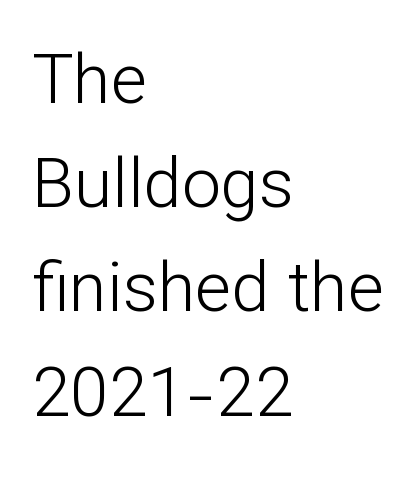
{"serif": "no", "italic": "no", "bold": "no", "weight": "light", "width": "normal", "stroke_contrast": "low", "x_height": "medium", "monospaced": "no", "underline": "no", "align": "left", "line_spacing": "normal", "line_spacing_ratio": 1.51, "letter_spacing": "normal", "letter_spacing_em": 0.0, "glyph_px": 69}
